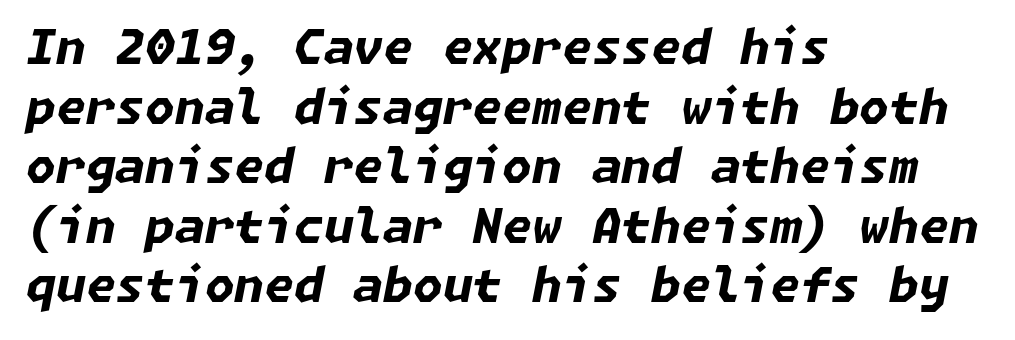
Q: Is the text bold? A: Yes.
Q: Is the text italic (slanted)? A: Yes, it leans right by about 11 degrees.
Q: Is the text underlined? A: No.
Q: How is the paragraph aligned? A: Left-aligned.
Q: Is the spacing between letters normal or unusually wide? A: Normal.
Q: Width (condensed, normal, or wide)? A: Normal.
Q: Stroke contrast? A: Low.
Q: x-height? A: Medium.
